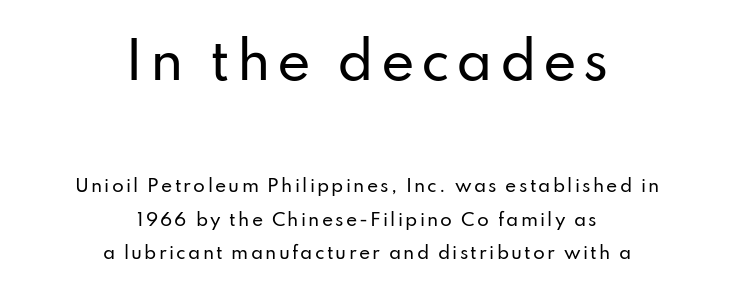
The space between consecutive lines is lavish. The type family on display is of the sans-serif kind. You could not count columns in this text — the font is proportionally spaced. The emphasis by scale lands on block number one, above. In CSS terms this would be text-align: center.
